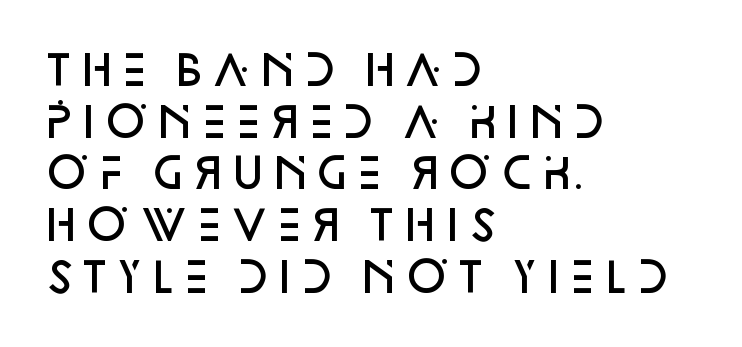
{"serif": "no", "italic": "no", "bold": "semi", "weight": "semibold", "width": "normal", "stroke_contrast": "low", "x_height": "large", "monospaced": "no", "underline": "no", "align": "left", "line_spacing": "normal", "line_spacing_ratio": 1.26, "letter_spacing": "normal", "letter_spacing_em": 0.0, "glyph_px": 41}
